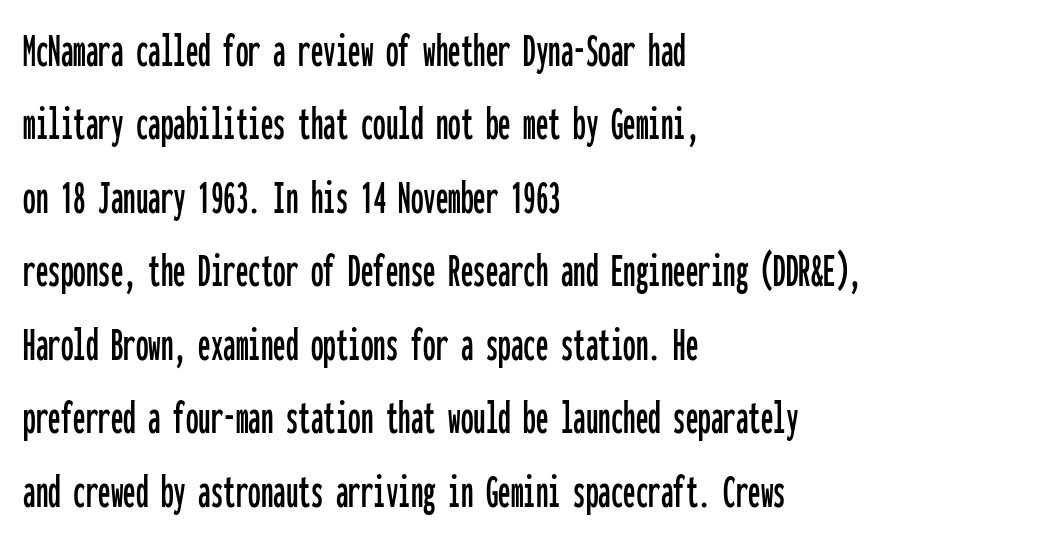
Q: Is the text italic (slanted)? A: No, it is upright.
Q: Is the typeface a serif or a sans-serif typeface? A: Sans-serif.
Q: Is the text underlined? A: No.
Q: How is the paragraph aligned? A: Left-aligned.
Q: Is the spacing between letters normal or unusually wide? A: Normal.
Q: Is the spacing between lines tight, normal or loose? A: Normal.
Q: Width (condensed, normal, or wide)? A: Condensed.
Q: Stroke contrast? A: Low.
Q: x-height? A: Medium.
Q: Monospaced? A: Yes.
